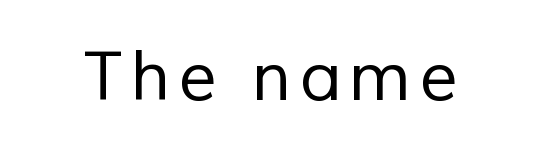
Lines of text with bare space underneath. Look at the bottom of the vertical strokes: they stop flat, with no serifs. Vertical stems look standard width or narrower in stroke. The passage shown is typed in a proportional face where columns would drift.
